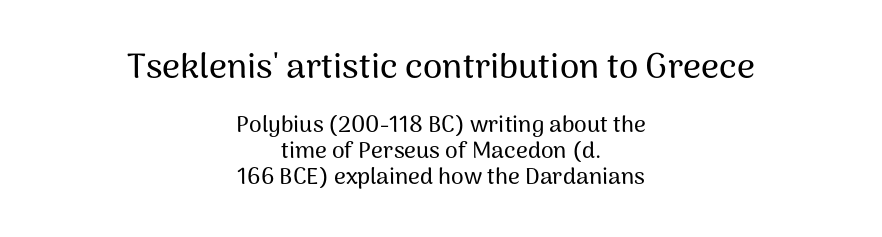
{"serif": "no", "italic": "no", "width": "normal", "stroke_contrast": "medium", "x_height": "medium", "monospaced": "no", "underline": "no", "align": "center", "line_spacing": "tight", "line_spacing_ratio": 1.12, "letter_spacing": "normal", "letter_spacing_em": 0.0, "larger_block": "first", "size_ratio": 1.52, "glyph_px": 35}
